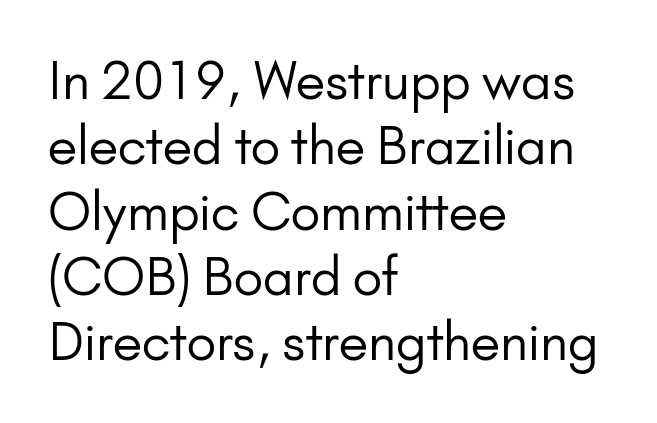
{"serif": "no", "italic": "no", "bold": "no", "weight": "regular", "width": "normal", "stroke_contrast": "low", "x_height": "small", "monospaced": "no", "underline": "no", "align": "left", "line_spacing": "normal", "line_spacing_ratio": 1.28, "letter_spacing": "normal", "letter_spacing_em": 0.0, "glyph_px": 51}
